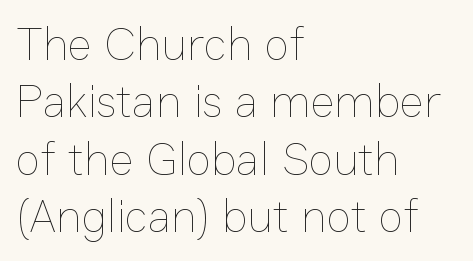
The image shows 46 px thin type, upright; set left-aligned, normal line spacing (1.25x), normal letter spacing, not underlined; low stroke contrast and a medium x-height.
